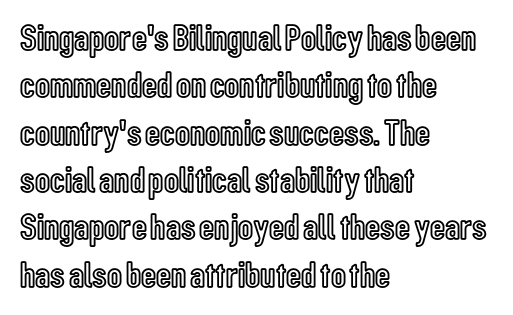
Q: Is the text italic (slanted)? A: No, it is upright.
Q: Is the text underlined? A: No.
Q: How is the paragraph aligned? A: Left-aligned.
Q: Is the spacing between letters normal or unusually wide? A: Normal.
Q: Is the spacing between lines tight, normal or loose? A: Normal.
Q: Width (condensed, normal, or wide)? A: Condensed.
Q: x-height? A: Medium.
Q: Monospaced? A: No.
